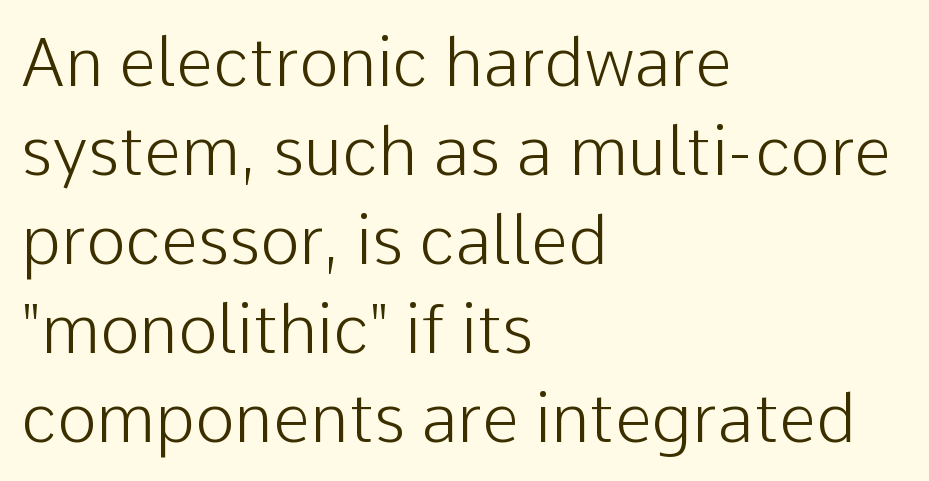
{"serif": "no", "italic": "no", "bold": "no", "weight": "light", "width": "normal", "stroke_contrast": "low", "x_height": "medium", "monospaced": "no", "underline": "no", "align": "left", "line_spacing": "normal", "line_spacing_ratio": 1.33, "letter_spacing": "normal", "letter_spacing_em": 0.0, "glyph_px": 67}
